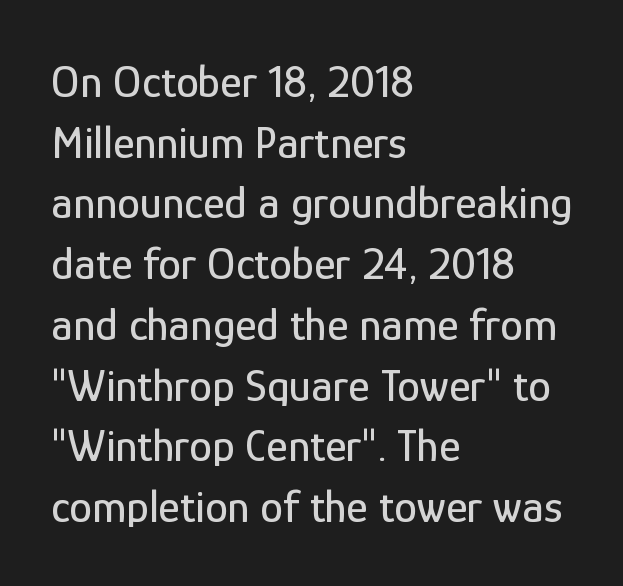
{"serif": "no", "italic": "no", "width": "condensed", "stroke_contrast": "low", "x_height": "medium", "monospaced": "no", "underline": "no", "align": "left", "line_spacing": "normal", "line_spacing_ratio": 1.32, "letter_spacing": "normal", "letter_spacing_em": 0.0, "glyph_px": 46}
